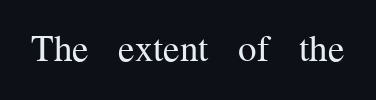
The image shows 37 px regular-weight serif type, upright; set normal letter spacing, not underlined; medium stroke contrast and a medium x-height.
